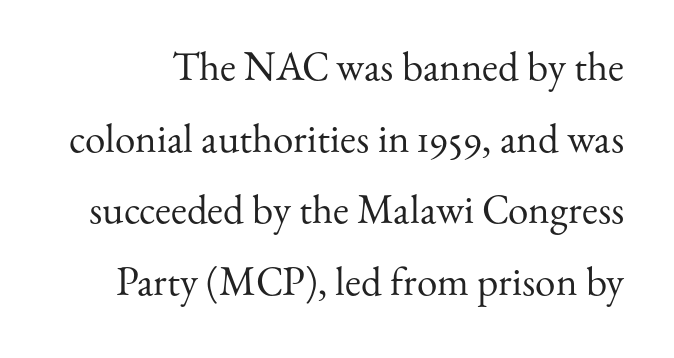
The image shows 41 px regular-weight serif type, upright; set line spacing 1.75x, normal letter spacing, not underlined; medium stroke contrast and a small x-height.
